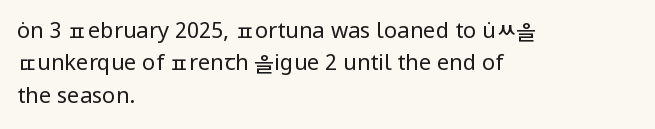
Does extra space separate the letters? No, they use regular spacing. Compared with a typical body face, this is equally light or lighter still. Casual observation: everything's shoved over to the left. This sample keeps an unexceptional amount of space between lines.
